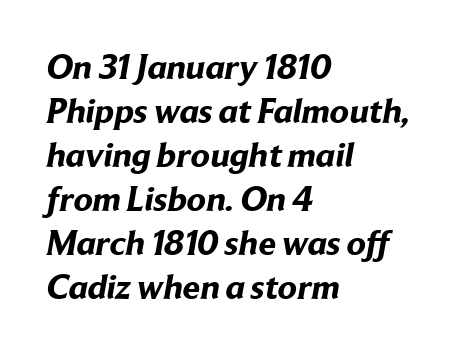
This sample has the flowing, uneven cadence of proportional lettering. A student would call this left alignment; a typographer would say flush left, rag right. Check under the words: just untouched page. Stroke terminals: plain, sans-serif.
